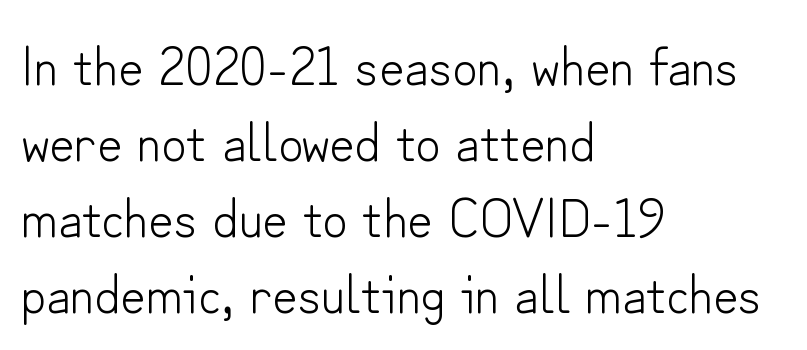
The image shows 55 px light sans-serif type, upright; set left-aligned, normal line spacing (1.38x), normal letter spacing, not underlined; low stroke contrast and a small x-height.
